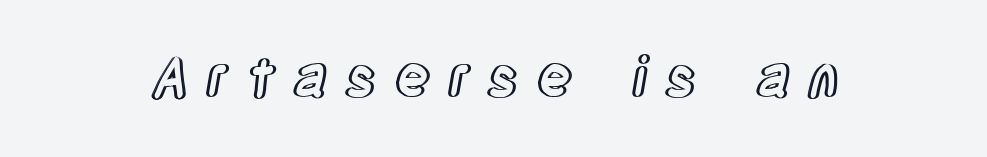
{"width": "condensed", "x_height": "large", "monospaced": "no", "underline": "no", "letter_spacing": "wide", "letter_spacing_em": 0.32, "glyph_px": 55}
